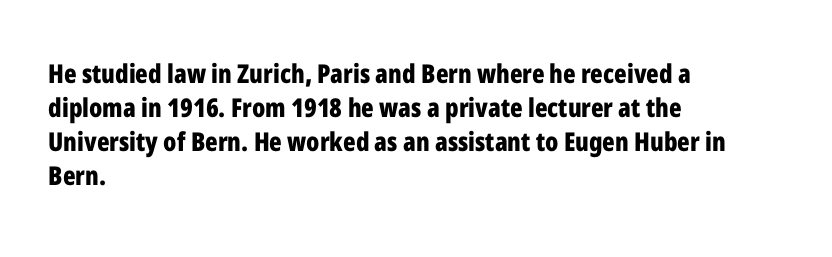
{"italic": "no", "bold": "yes", "underline": "no", "align": "left", "line_spacing": "normal", "line_spacing_ratio": 1.31, "letter_spacing": "normal", "letter_spacing_em": 0.0, "glyph_px": 26}
